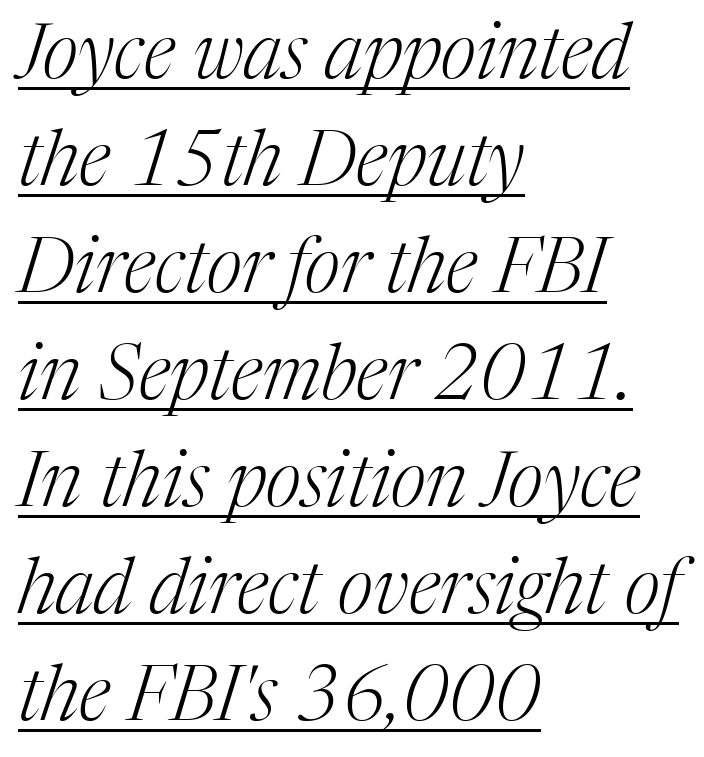
{"serif": "yes", "italic": "yes", "lean": "right", "slant_degrees": 17, "bold": "no", "weight": "light", "width": "normal", "stroke_contrast": "medium", "x_height": "medium", "monospaced": "no", "underline": "yes", "align": "left", "line_spacing": "normal", "line_spacing_ratio": 1.39, "letter_spacing": "normal", "letter_spacing_em": 0.0, "glyph_px": 77}
